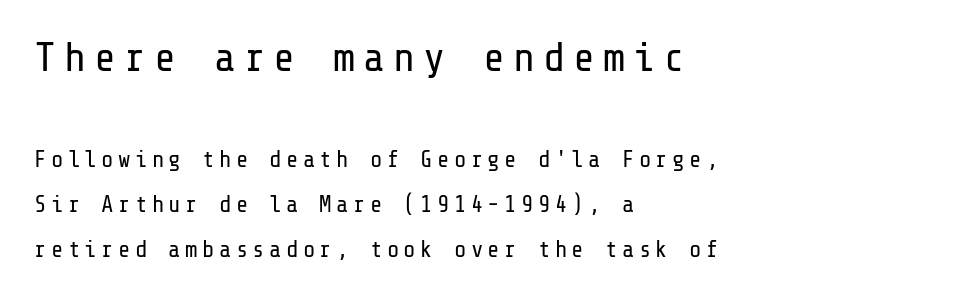
The face used here is a sans, in the tradition of grotesques and geometrics. The weight would be labelled regular, book, light, or lighter still. Visually, the top section dominates because its glyphs are scaled up. Does the copy run flush right? No — it runs flush left. Is there much room between lines? Yes — plenty of vertical air separates them.
